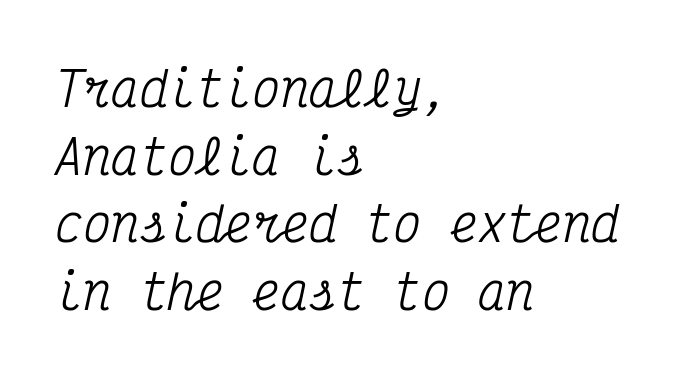
Q: Is the text italic (slanted)? A: Yes, it leans right by about 12 degrees.
Q: Is the typeface a serif or a sans-serif typeface? A: Serif.
Q: Is the text underlined? A: No.
Q: How is the paragraph aligned? A: Left-aligned.
Q: Is the spacing between letters normal or unusually wide? A: Normal.
Q: Is the spacing between lines tight, normal or loose? A: Normal.
Q: Width (condensed, normal, or wide)? A: Condensed.
Q: Stroke contrast? A: Medium.
Q: x-height? A: Medium.
Q: Monospaced? A: Yes.
